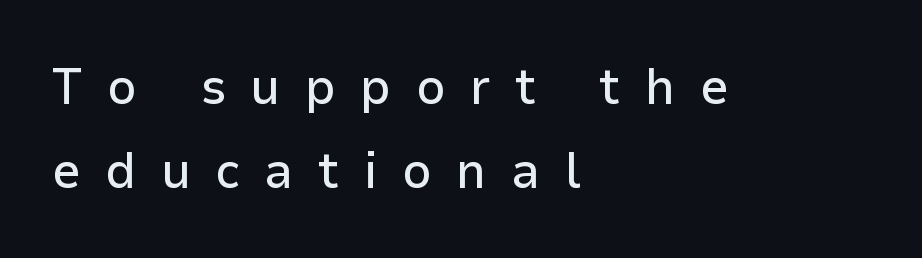
The letterforms stand isolated, each surrounded by extra space. Descender tails drop into unmarked territory. Does the leading feel generous? No, just average. A typesetter would mark this as roman, not italic.
